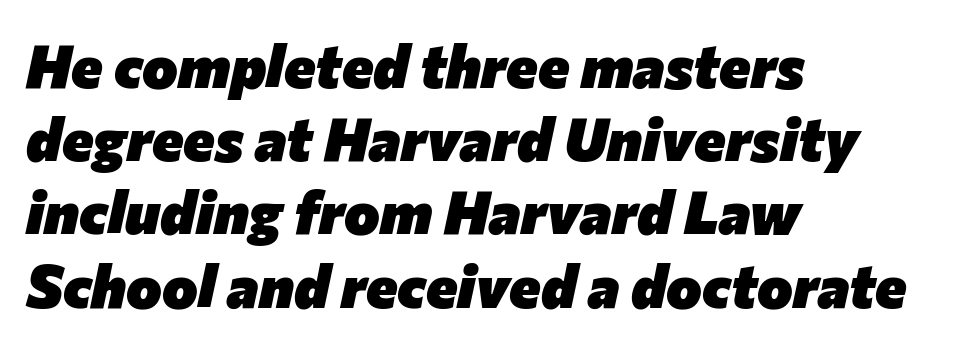
Q: Is the text bold? A: Yes.
Q: Is the text italic (slanted)? A: Yes, it leans right by about 12 degrees.
Q: Is the text underlined? A: No.
Q: How is the paragraph aligned? A: Left-aligned.
Q: Is the spacing between letters normal or unusually wide? A: Normal.
Q: Width (condensed, normal, or wide)? A: Normal.
Q: Stroke contrast? A: Low.
Q: x-height? A: Medium.
Q: Monospaced? A: No.
